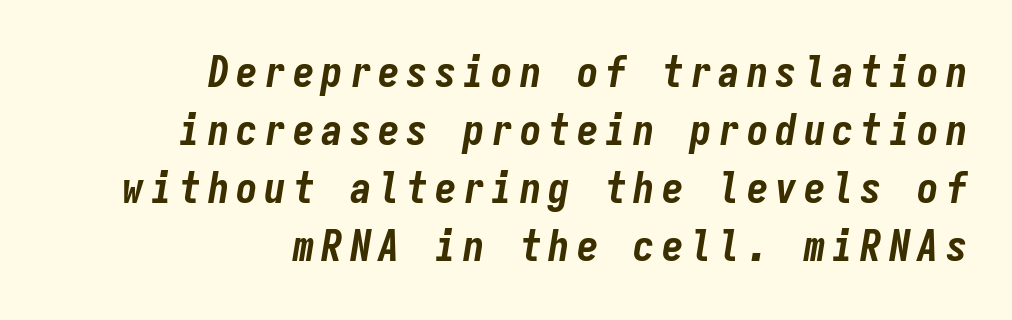
{"italic": "yes", "lean": "right", "slant_degrees": 9, "bold": "yes", "weight": "bold", "width": "condensed", "stroke_contrast": "low", "x_height": "medium", "monospaced": "yes", "underline": "no", "align": "right", "line_spacing": "normal", "line_spacing_ratio": 1.35, "glyph_px": 43}
